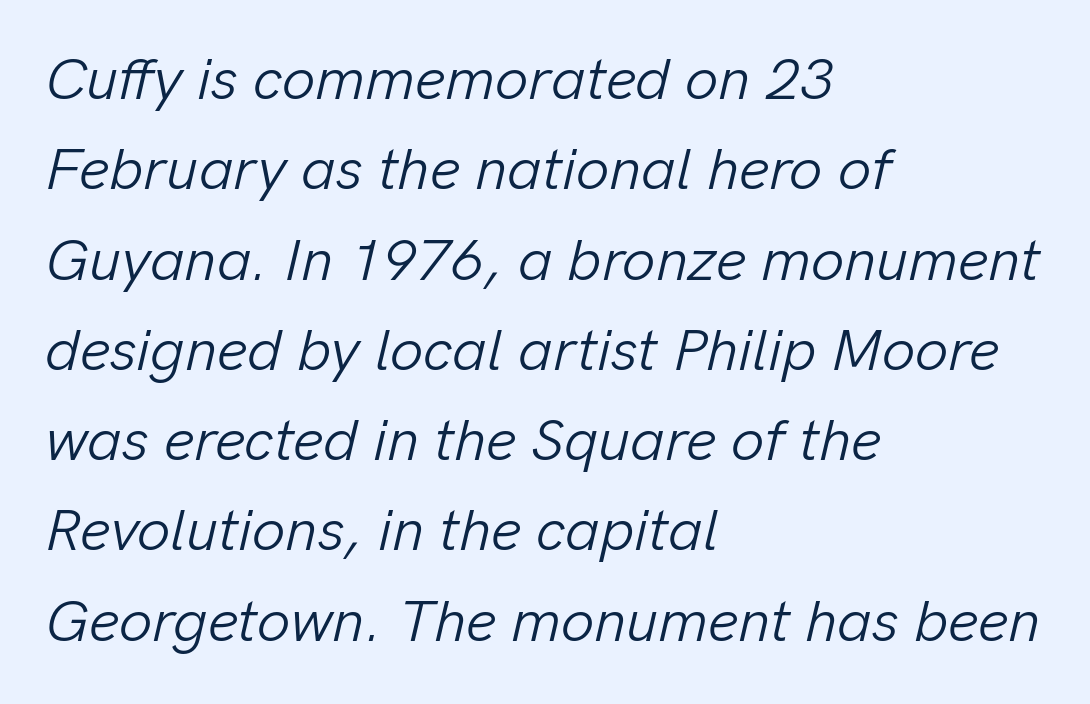
In terms of posture, this sample is oblique. Proportional: the letters do not fall into vertical columns. Reading down the block, your eye returns to a fixed left position each line. Default kerning and tracking; the words read as compact shapes. Compared with a typical body face, this is equally light or lighter still. Underlining? Definitely not there.
